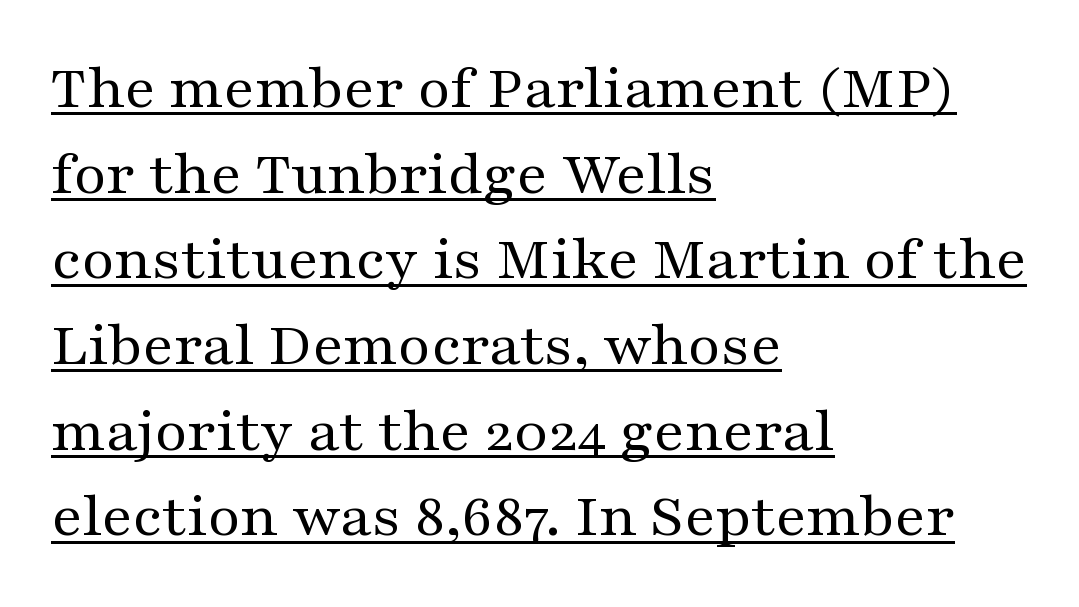
{"serif": "yes", "italic": "no", "bold": "no", "weight": "regular", "width": "wide", "stroke_contrast": "medium", "x_height": "medium", "monospaced": "no", "underline": "yes", "align": "left", "line_spacing": "normal", "line_spacing_ratio": 1.36, "letter_spacing": "normal", "letter_spacing_em": 0.0, "glyph_px": 63}
